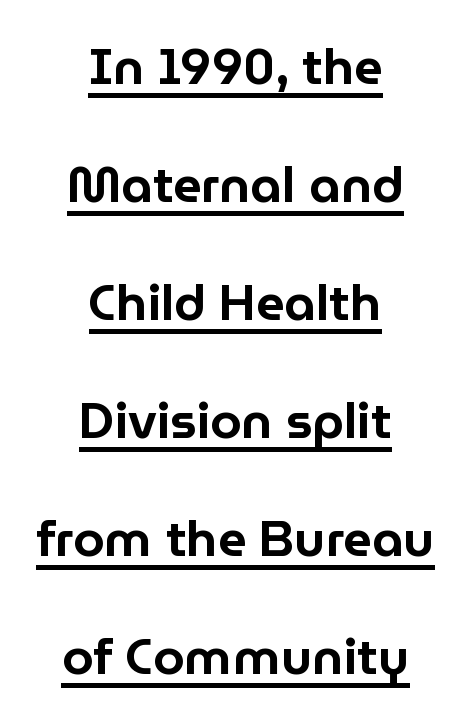
{"serif": "no", "italic": "no", "width": "normal", "stroke_contrast": "low", "x_height": "medium", "monospaced": "no", "underline": "yes", "align": "center", "line_spacing": "loose", "line_spacing_ratio": 2.36, "letter_spacing": "normal", "letter_spacing_em": 0.0, "glyph_px": 50}
